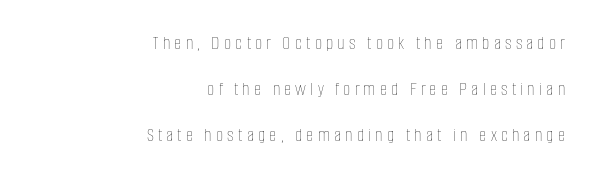
Q: Is the text bold? A: No.
Q: Is the text italic (slanted)? A: No, it is upright.
Q: Is the text underlined? A: No.
Q: How is the paragraph aligned? A: Right-aligned.
Q: Is the spacing between letters normal or unusually wide? A: Unusually wide.
Q: Is the spacing between lines tight, normal or loose? A: Loose.
